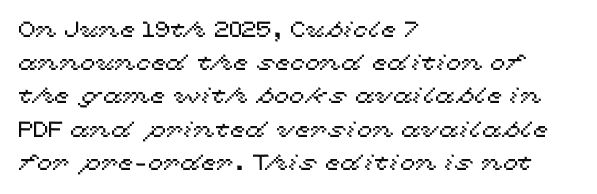
{"underline": "no", "align": "left", "line_spacing": "normal", "line_spacing_ratio": 1.51, "letter_spacing": "normal", "letter_spacing_em": 0.0, "glyph_px": 22}
